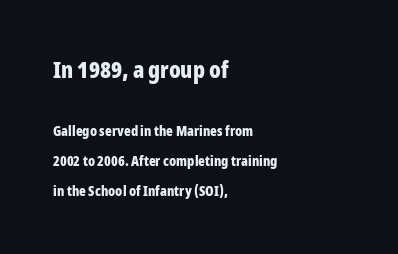
Q: Is the text bold? A: Yes.
Q: Is the text italic (slanted)? A: No, it is upright.
Q: Is the text underlined? A: No.
Q: How is the paragraph aligned? A: Left-aligned.
Q: Is the spacing between letters normal or unusually wide? A: Normal.
Q: Is the spacing between lines tight, normal or loose? A: Loose.
Q: Which block of text is set in a larger size, the first (top) or the second (bottom)? A: The first (top) one.
